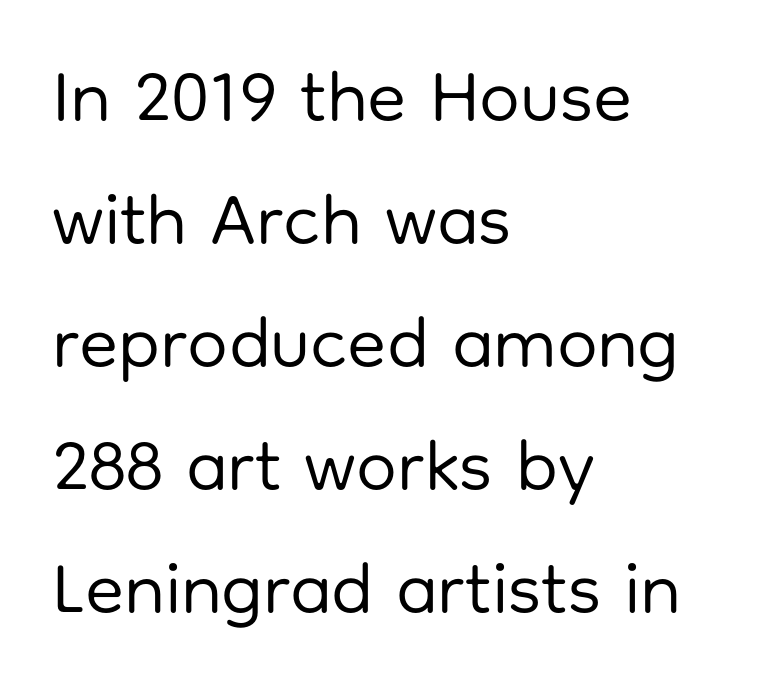
The passage shown is not underscored anywhere. A light-to-regular cut is what we see here. Students, note that the glyphs here touch the page at normal intervals. This is roman type, the default non-slanted kind. Do the characters align in a grid? No, the font is proportional.
